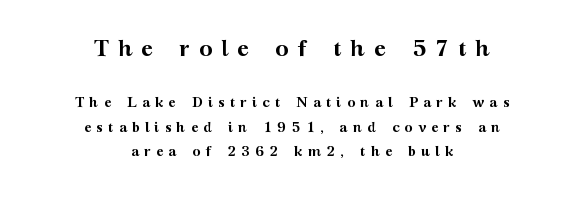
Q: Is the text bold? A: Yes.
Q: Is the text italic (slanted)? A: No, it is upright.
Q: Is the text underlined? A: No.
Q: How is the paragraph aligned? A: Centered.
Q: Is the spacing between letters normal or unusually wide? A: Unusually wide.
Q: Which block of text is set in a larger size, the first (top) or the second (bottom)? A: The first (top) one.
